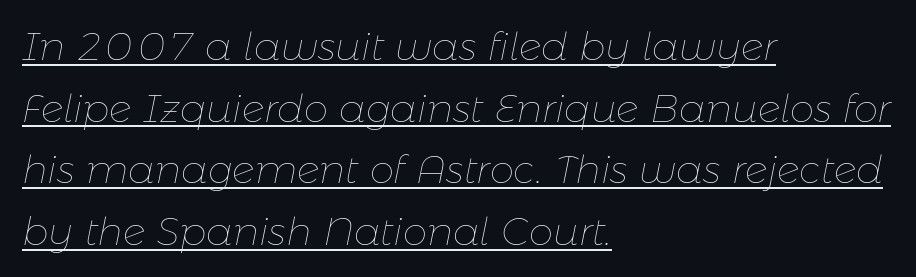
All the whitespace from short lines collects on the right. There is no visible air inserted between adjacent glyphs. A baseline rule has been typeset under these characters. This sample keeps an unexceptional amount of space between lines. On a weight scale, this lands at 450 or below.
